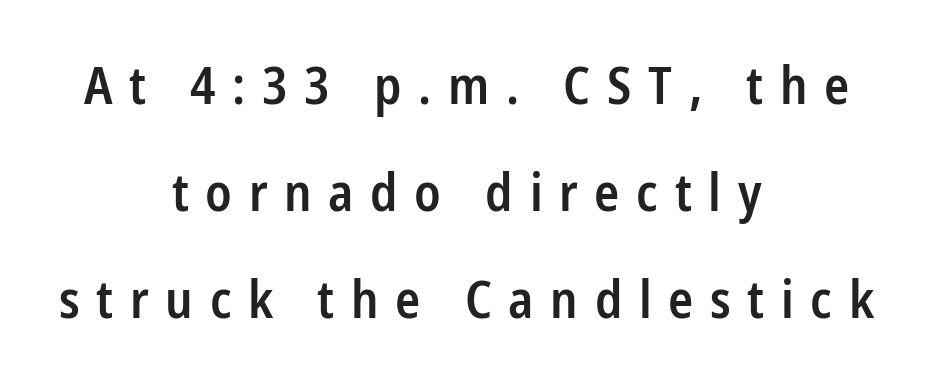
{"serif": "no", "italic": "no", "bold": "semi", "weight": "semibold", "width": "condensed", "stroke_contrast": "low", "x_height": "medium", "monospaced": "no", "underline": "no", "align": "center", "line_spacing": "loose", "line_spacing_ratio": 2.06, "letter_spacing": "wide", "letter_spacing_em": 0.32, "glyph_px": 52}
